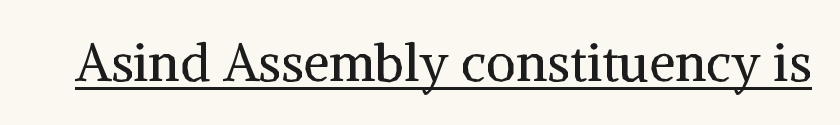
Each letter's strokes conclude with small projecting serifs. This reads as an unemphasized weight, regular at the heaviest. Characters remain perfectly vertical along every line. The rendered words wear a rule along their underside.
